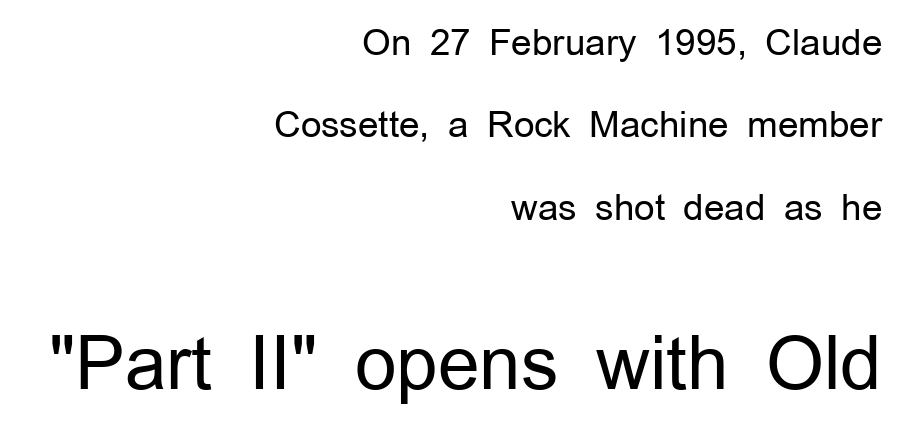
Nope, not italic — everything's standing straight. These lines keep a tight, regular rhythm from letter to letter. Reading top to bottom, the characters get bigger at the block break. Vertical stems look standard width or narrower in stroke.
